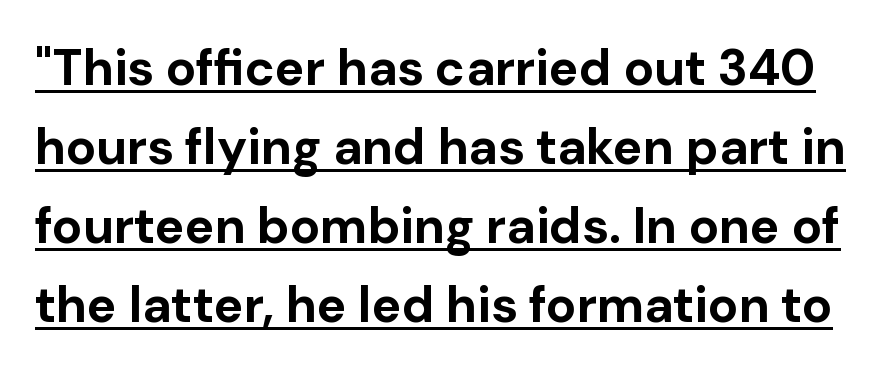
Q: Is the text bold? A: Yes.
Q: Is the text italic (slanted)? A: No, it is upright.
Q: Is the typeface a serif or a sans-serif typeface? A: Sans-serif.
Q: Is the text underlined? A: Yes.
Q: Is the spacing between letters normal or unusually wide? A: Normal.
Q: Is the spacing between lines tight, normal or loose? A: Normal.
Q: Width (condensed, normal, or wide)? A: Normal.
Q: Stroke contrast? A: Low.
Q: x-height? A: Medium.
Q: Monospaced? A: No.
